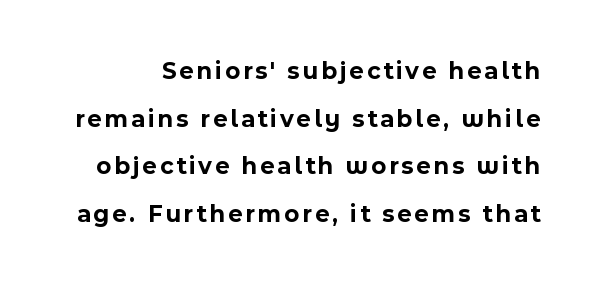
A great deal of white space separates one row of letters from the next. As a designer I'd log this as weight 700, bold. The specimen reads as upright at a glance. Letters rest on an invisible, unmarked baseline.
